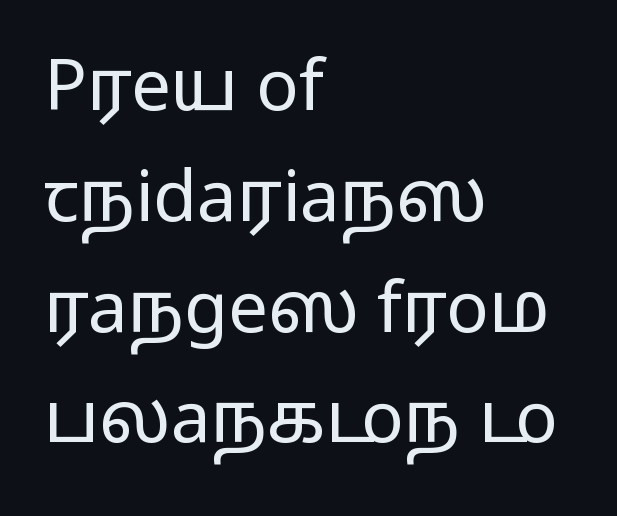
The image shows 71 px light, wide sans-serif type, upright; set left-aligned, normal line spacing (1.56x), normal letter spacing, not underlined; low stroke contrast and a medium x-height.
